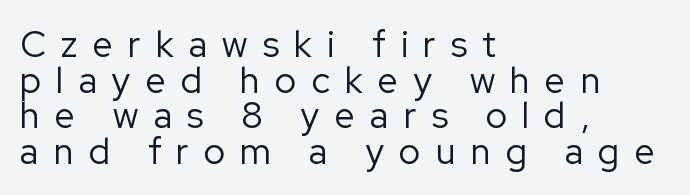
The image shows 36 px regular-weight sans-serif type, upright; set left-aligned, tight line spacing (0.99x), unusually wide letter spacing (+0.42 em), not underlined; low stroke contrast and a medium x-height.
